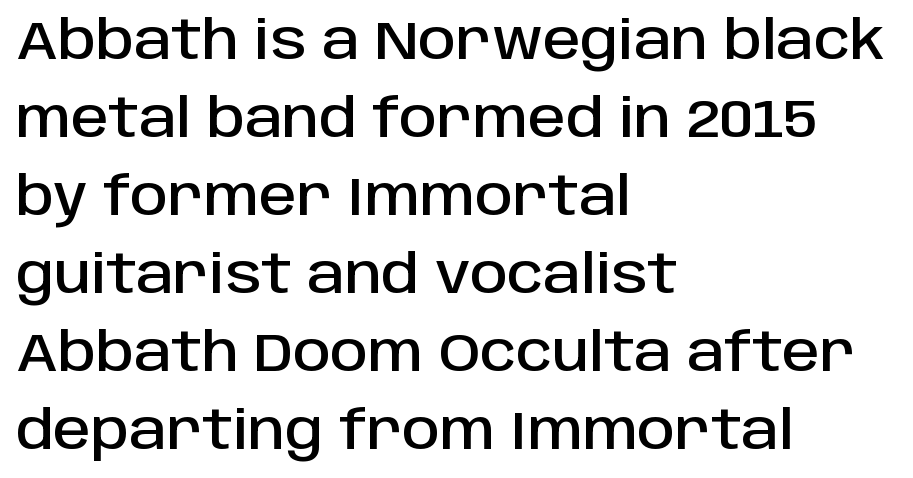
The image shows 53 px sans-serif type, upright; set left-aligned, normal line spacing (1.47x), normal letter spacing, not underlined; low stroke contrast and a large x-height.
